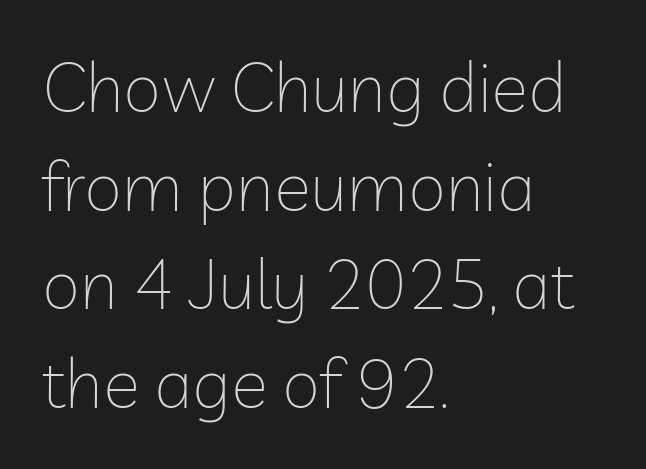
{"serif": "no", "italic": "no", "bold": "no", "weight": "thin", "width": "normal", "stroke_contrast": "low", "x_height": "medium", "monospaced": "no", "underline": "no", "align": "left", "line_spacing": "normal", "line_spacing_ratio": 1.43, "letter_spacing": "normal", "letter_spacing_em": 0.0, "glyph_px": 69}
